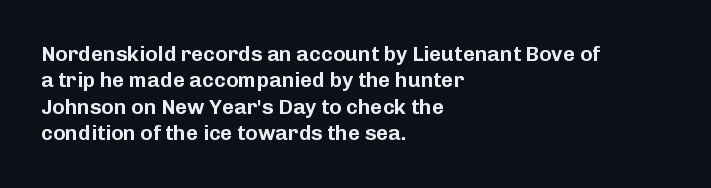
Is there much room between lines? A standard amount, neither cramped nor airy. The line texture is even and compact thanks to regular tracking. In terms of posture, this sample is upright. The paragraph has a hard left edge and a soft right edge. The strip under each line holds only bare page.
